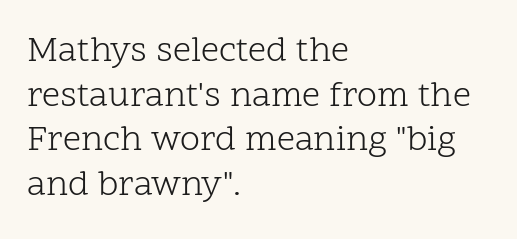
Does the lettering tilt? It doesn't — this is upright. The rendering uses natural spacing where letterforms have individual widths. No extra tracking has been applied to these lines. Typographically, this falls in the serif category.
